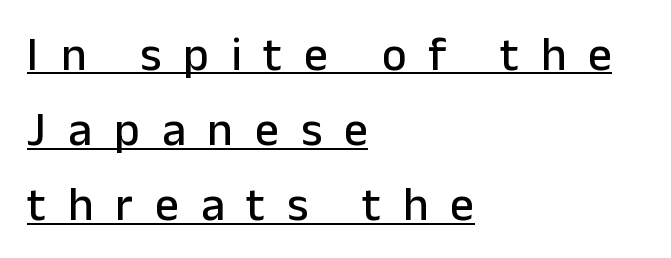
Q: Is the text italic (slanted)? A: No, it is upright.
Q: Is the typeface a serif or a sans-serif typeface? A: Sans-serif.
Q: Is the text underlined? A: Yes.
Q: How is the paragraph aligned? A: Left-aligned.
Q: Is the spacing between letters normal or unusually wide? A: Unusually wide.
Q: Is the spacing between lines tight, normal or loose? A: Normal.
Q: Width (condensed, normal, or wide)? A: Normal.
Q: Stroke contrast? A: Low.
Q: x-height? A: Medium.
Q: Monospaced? A: No.
